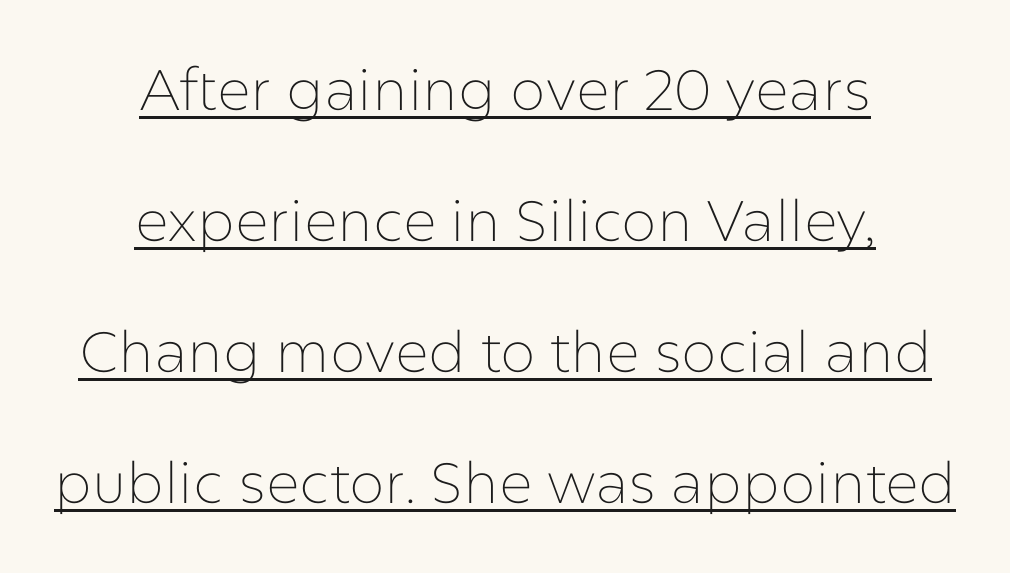
The image shows 57 px thin sans-serif type, upright; set centered, loose line spacing (2.3x), normal letter spacing, underlined; low stroke contrast and a medium x-height.
